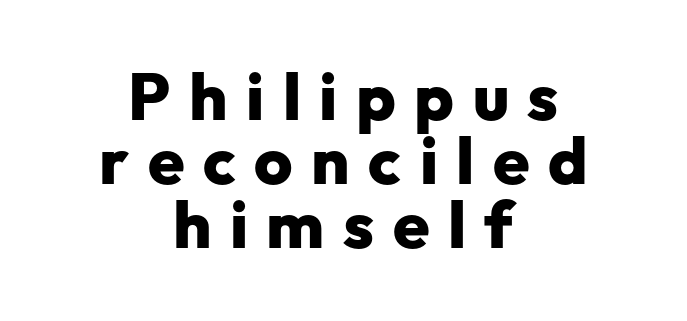
These lines stack symmetrically, like a column narrowing and widening about its center. The face used here is proportionally spaced, like ordinary book or web type. Posture: straight, roman, zero tilt. Each glyph is drawn with heavy, bold strokes. Glance below the letters and you will spot only blank space. Leading: reduced.
